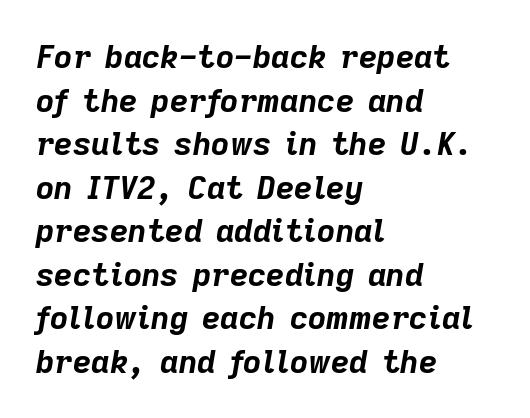
The rendering uses a bold face; every stroke is thick and dark. Left-aligned paragraph, ragged on the right. In terms of posture, this sample is oblique. Honestly, there is no underline to notice here at all.
